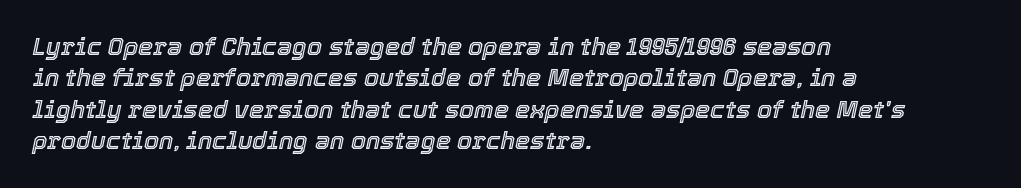
All the whitespace from short lines collects on the right. In terms of leading, this rendering sits right in the middle. The letterforms sit shoulder to shoulder at normal distance. Words float on clear page, feet unadorned.
